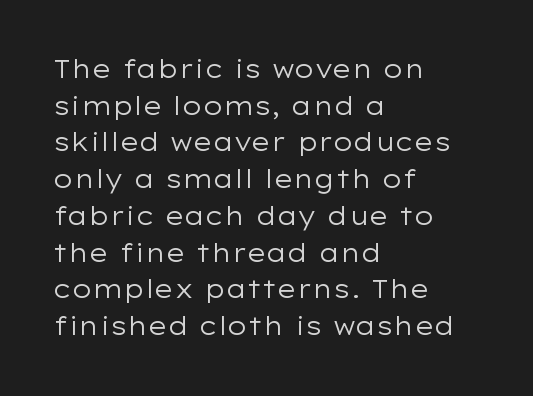
Q: Is the text bold? A: No.
Q: Is the text italic (slanted)? A: No, it is upright.
Q: Is the text underlined? A: No.
Q: How is the paragraph aligned? A: Left-aligned.
Q: Is the spacing between letters normal or unusually wide? A: Normal.
Q: Is the spacing between lines tight, normal or loose? A: Normal.
